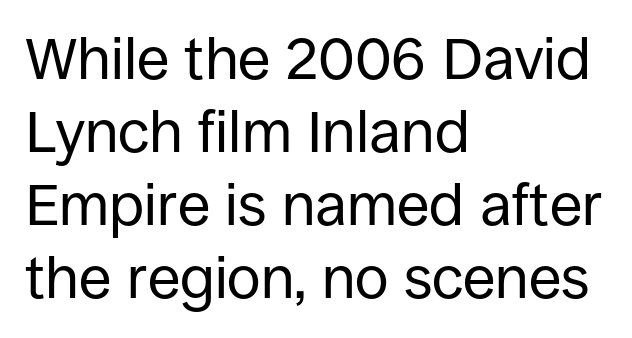
The image shows 59 px regular-weight sans-serif type, upright; set left-aligned, line spacing 1.24x, normal letter spacing, not underlined; low stroke contrast and a large x-height.
